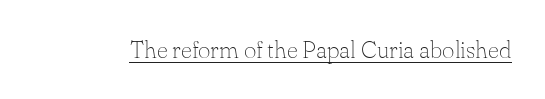
{"italic": "no", "bold": "no", "underline": "yes", "letter_spacing": "normal", "letter_spacing_em": 0.0, "glyph_px": 24}
